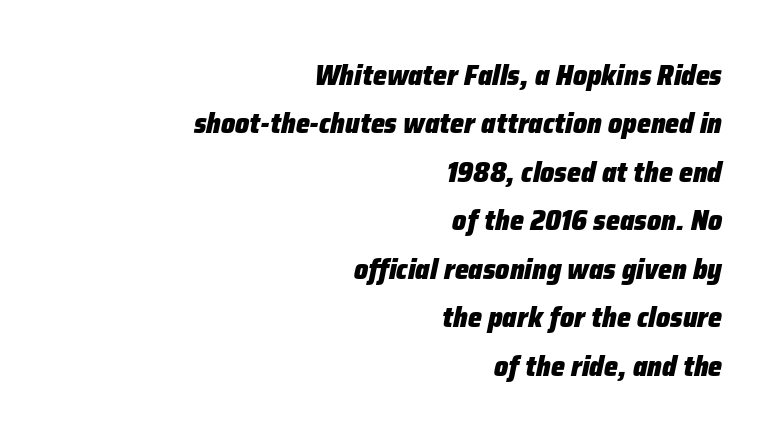
The image shows 28 px heavy type, italic (leaning right); set right-aligned, line spacing 1.73x, normal letter spacing, not underlined; low stroke contrast and a medium x-height.
